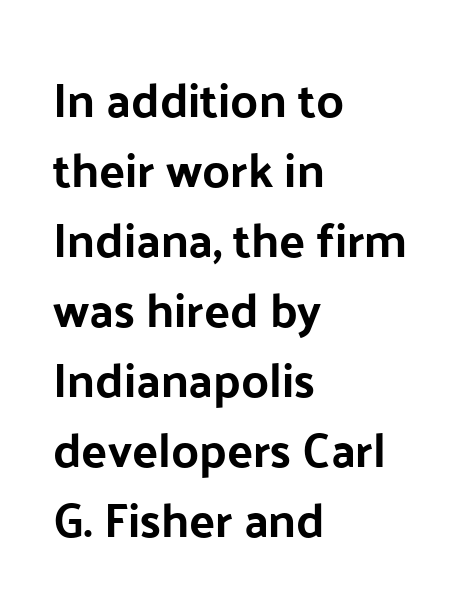
The image shows 48 px bold sans-serif type, upright; set left-aligned, normal line spacing (1.46x), normal letter spacing, not underlined; low stroke contrast and a medium x-height.
